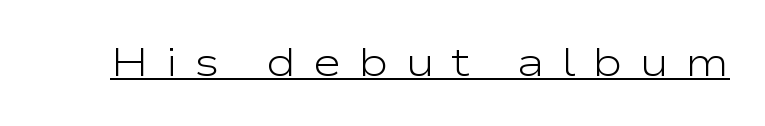
Compared with a typical body face, this is equally light or lighter still. Do the letters lean? They stand straight. To sum up the face: it is a sans, with no serifs. The tracking jumps out immediately: characters are airy and widely separated. Do the characters align in a grid? No, the font is proportional. The sample's only ornament is a line tracing under the words.
